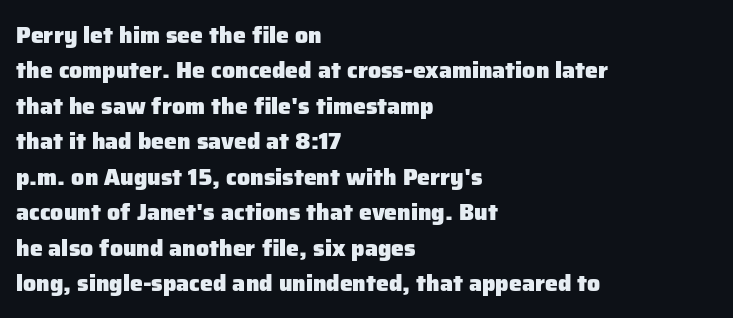
The strip under each line holds only bare page. The designer left line spacing at the default. Typeset ragged right — the left edge is the straight one. Heavy-handed strokes throughout: this text is bold.
